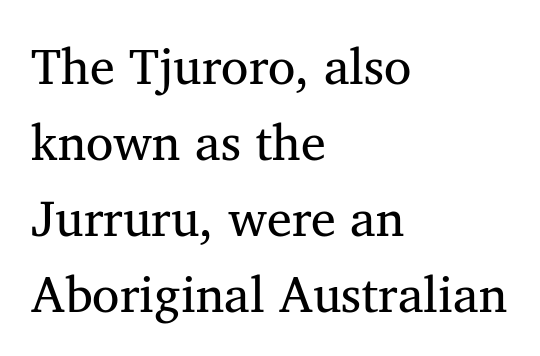
{"serif": "yes", "bold": "no", "weight": "regular", "width": "normal", "stroke_contrast": "medium", "x_height": "medium", "monospaced": "no", "underline": "no", "align": "left", "line_spacing": "normal", "line_spacing_ratio": 1.52, "letter_spacing": "normal", "letter_spacing_em": 0.0, "glyph_px": 50}
